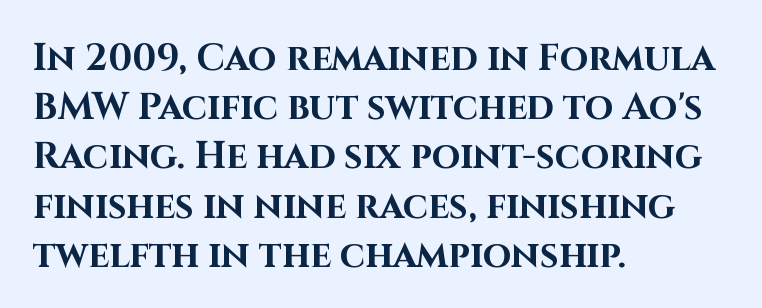
{"serif": "no", "italic": "no", "bold": "yes", "weight": "bold", "width": "normal", "stroke_contrast": "high", "x_height": "large", "monospaced": "no", "underline": "no", "align": "left", "line_spacing": "normal", "line_spacing_ratio": 1.33, "letter_spacing": "normal", "letter_spacing_em": 0.0, "glyph_px": 37}
